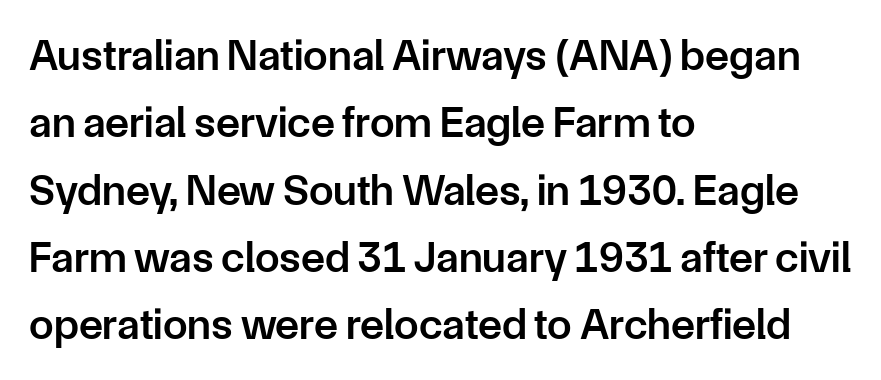
The image shows 44 px semibold sans-serif type, upright; set left-aligned, normal line spacing (1.53x), normal letter spacing, not underlined; low stroke contrast and a medium x-height.
